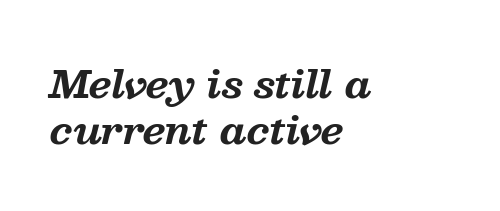
{"serif": "yes", "italic": "yes", "lean": "right", "slant_degrees": 13, "bold": "yes", "weight": "bold", "width": "normal", "stroke_contrast": "medium", "x_height": "medium", "monospaced": "no", "underline": "no", "align": "left", "line_spacing_ratio": 1.2, "letter_spacing": "normal", "letter_spacing_em": 0.0, "glyph_px": 38}
